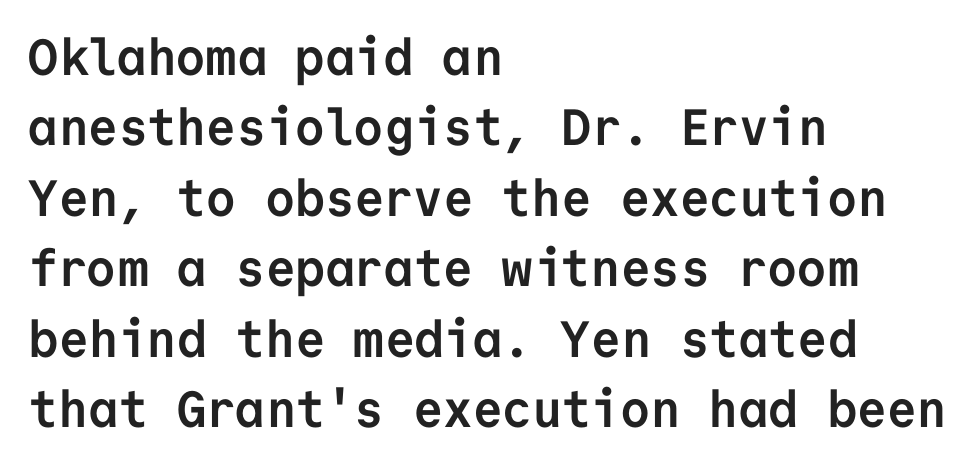
Q: Is the text bold? A: Yes.
Q: Is the text italic (slanted)? A: No, it is upright.
Q: Is the typeface a serif or a sans-serif typeface? A: Sans-serif.
Q: Is the text underlined? A: No.
Q: How is the paragraph aligned? A: Left-aligned.
Q: Is the spacing between letters normal or unusually wide? A: Normal.
Q: Is the spacing between lines tight, normal or loose? A: Normal.
Q: Width (condensed, normal, or wide)? A: Normal.
Q: Stroke contrast? A: Low.
Q: x-height? A: Medium.
Q: Monospaced? A: Yes.
